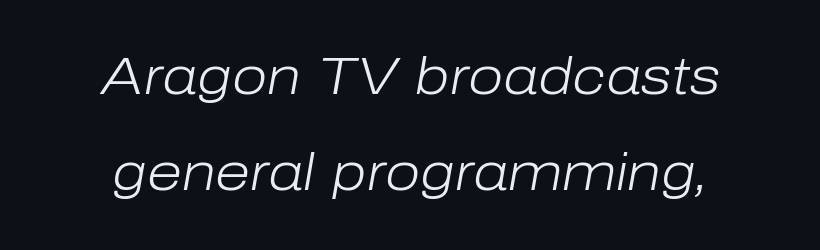
These lines keep a tight, regular rhythm from letter to letter. The zone under the glyphs is completely vacant. You could not count columns in this text — the font is proportionally spaced. Observe the lean: these are italic letterforms.
